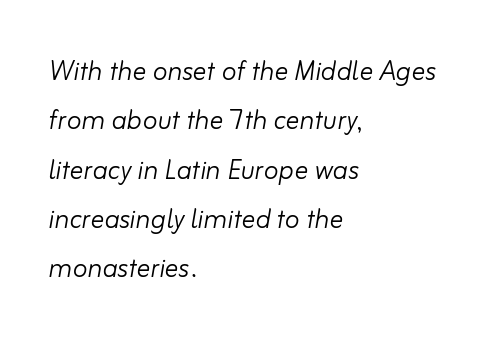
Each letter keeps its own natural width here, so spacing adapts to shape. The whole block is typeset with a tilt. There is no visible air inserted between adjacent glyphs. Descender tails drop into unmarked territory.
